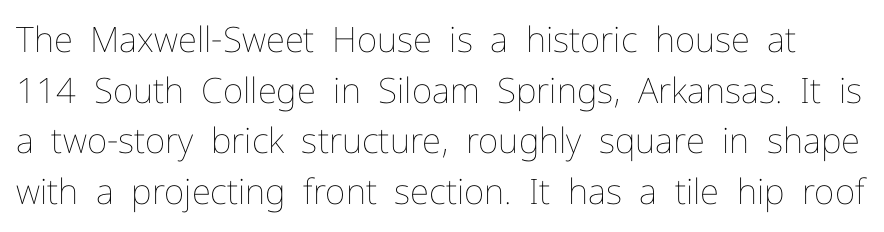
{"italic": "no", "bold": "no", "weight": "thin", "width": "normal", "stroke_contrast": "low", "x_height": "medium", "monospaced": "no", "underline": "no", "line_spacing": "normal", "line_spacing_ratio": 1.45, "letter_spacing": "normal", "letter_spacing_em": 0.0, "glyph_px": 35}
